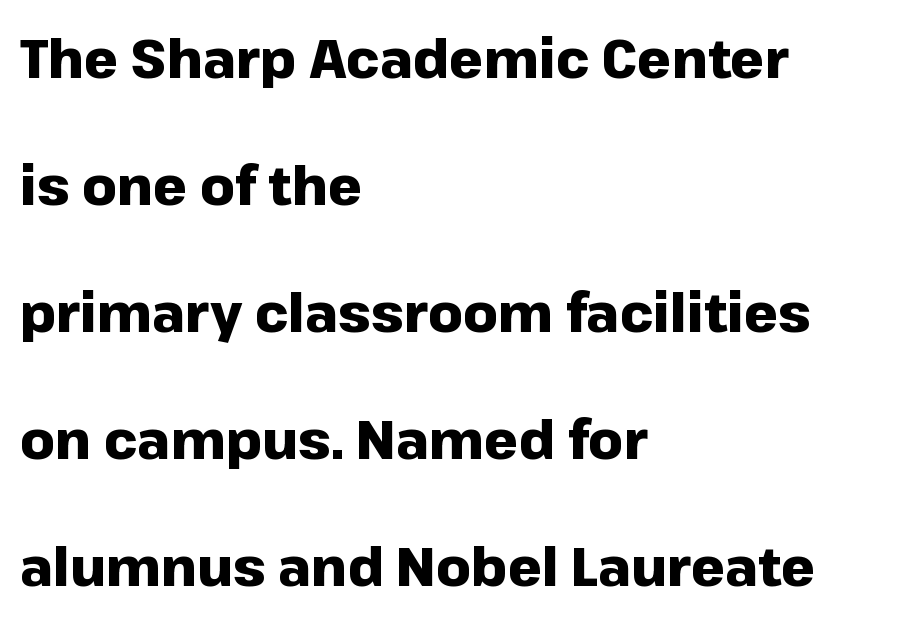
Q: Is the text bold? A: Yes.
Q: Is the text italic (slanted)? A: No, it is upright.
Q: Is the typeface a serif or a sans-serif typeface? A: Sans-serif.
Q: Is the text underlined? A: No.
Q: How is the paragraph aligned? A: Left-aligned.
Q: Is the spacing between letters normal or unusually wide? A: Normal.
Q: Is the spacing between lines tight, normal or loose? A: Loose.
Q: Width (condensed, normal, or wide)? A: Normal.
Q: Stroke contrast? A: Low.
Q: x-height? A: Medium.
Q: Monospaced? A: No.
